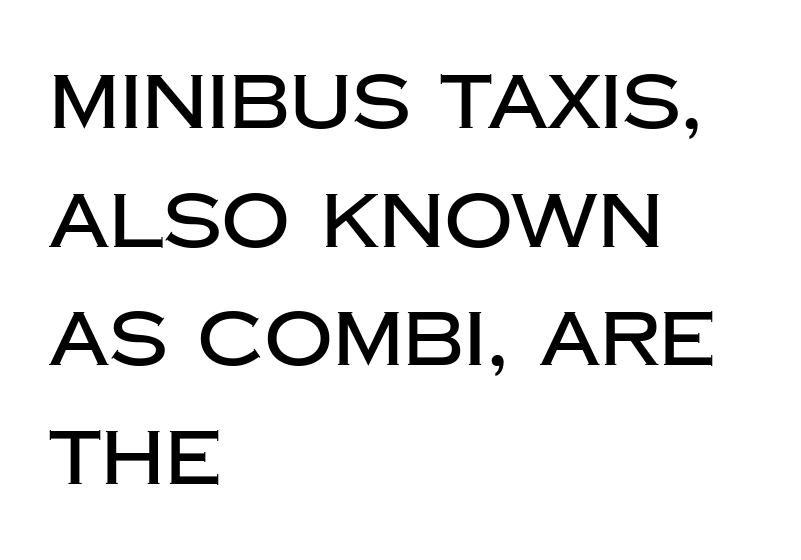
The image shows 76 px sans-serif type, upright; set left-aligned, normal line spacing (1.56x), normal letter spacing, not underlined; low stroke contrast and a large x-height.
